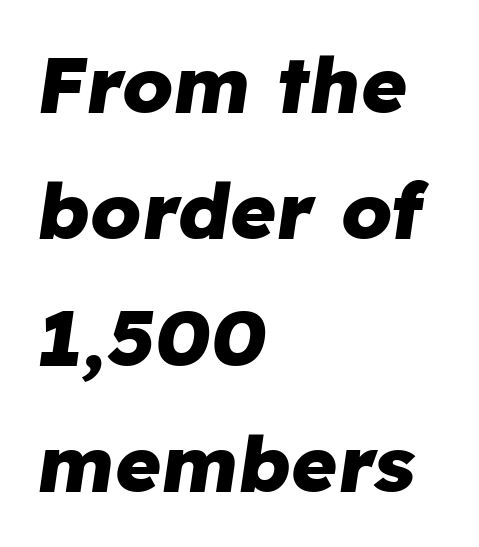
The image shows 79 px heavy type, italic (leaning right); set left-aligned, normal line spacing (1.6x), normal letter spacing, not underlined; low stroke contrast and a medium x-height.
